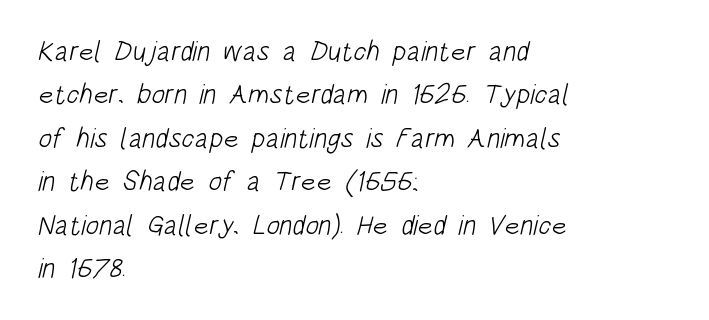
Q: Is the text bold? A: No.
Q: Is the typeface a serif or a sans-serif typeface? A: Sans-serif.
Q: Is the text underlined? A: No.
Q: How is the paragraph aligned? A: Left-aligned.
Q: Is the spacing between letters normal or unusually wide? A: Normal.
Q: Is the spacing between lines tight, normal or loose? A: Normal.
Q: Width (condensed, normal, or wide)? A: Condensed.
Q: Stroke contrast? A: Low.
Q: x-height? A: Large.
Q: Monospaced? A: No.
